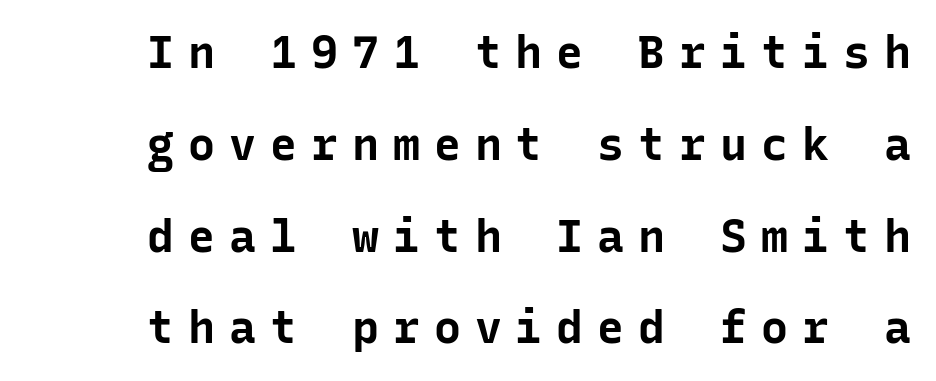
The image shows 45 px bold sans-serif type, upright, monospaced; set loose line spacing (2.04x), unusually wide letter spacing (+0.31 em), not underlined; low stroke contrast and a medium x-height.
